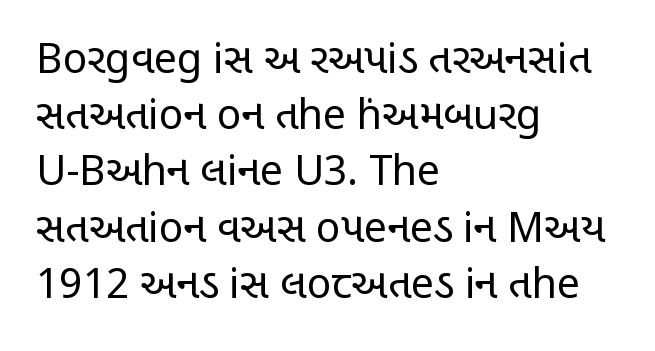
The image shows 41 px regular-weight, condensed sans-serif type, upright; set left-aligned, normal line spacing (1.37x), normal letter spacing, not underlined; low stroke contrast and a large x-height.
